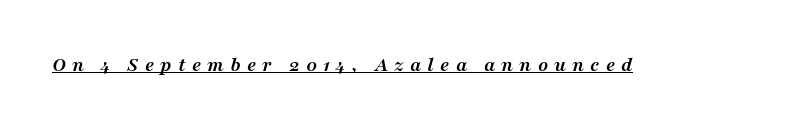
Q: Is the text bold? A: Yes.
Q: Is the text italic (slanted)? A: Yes, it leans right by about 16 degrees.
Q: Is the text underlined? A: Yes.
Q: Is the spacing between letters normal or unusually wide? A: Unusually wide.
